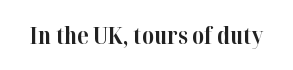
The image shows 23 px bold type, upright; set normal letter spacing, not underlined.
